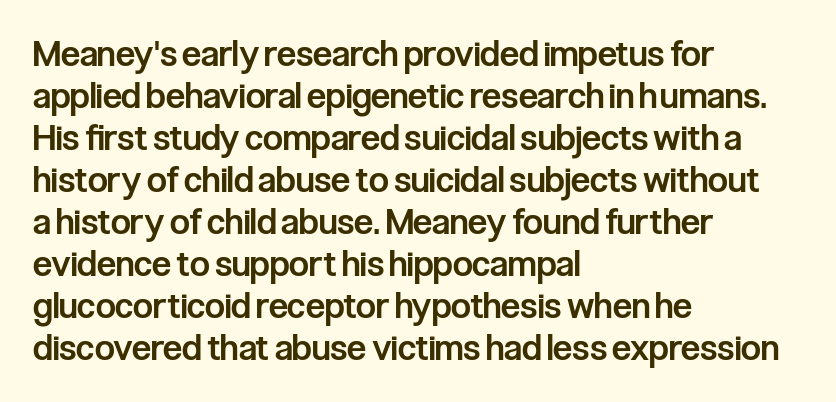
The image shows 35 px semibold, condensed sans-serif type, upright; set left-aligned, line spacing 1.2x, normal letter spacing, not underlined; low stroke contrast and a medium x-height.
